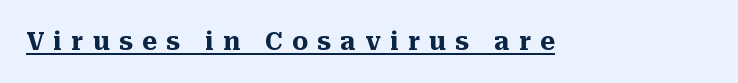
Q: Is the text bold? A: Yes.
Q: Is the text italic (slanted)? A: No, it is upright.
Q: Is the text underlined? A: Yes.
Q: Is the spacing between letters normal or unusually wide? A: Unusually wide.
